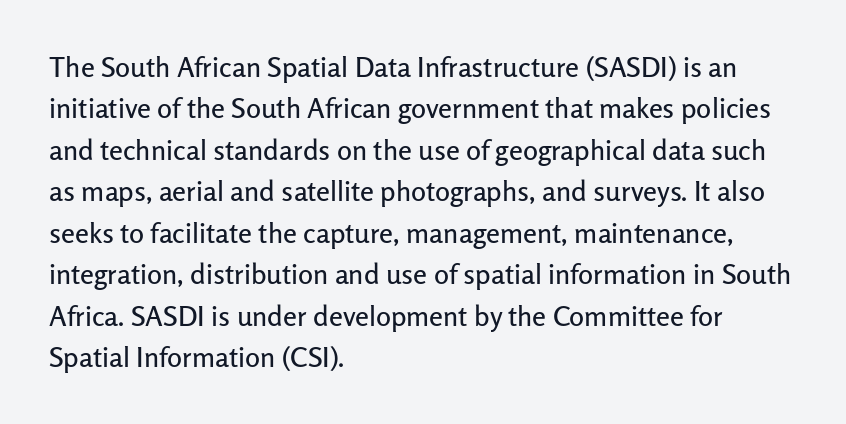
Q: Is the text italic (slanted)? A: No, it is upright.
Q: Is the typeface a serif or a sans-serif typeface? A: Sans-serif.
Q: Is the text underlined? A: No.
Q: How is the paragraph aligned? A: Left-aligned.
Q: Is the spacing between letters normal or unusually wide? A: Normal.
Q: Is the spacing between lines tight, normal or loose? A: Normal.
Q: Width (condensed, normal, or wide)? A: Normal.
Q: Stroke contrast? A: Low.
Q: x-height? A: Medium.
Q: Monospaced? A: No.
